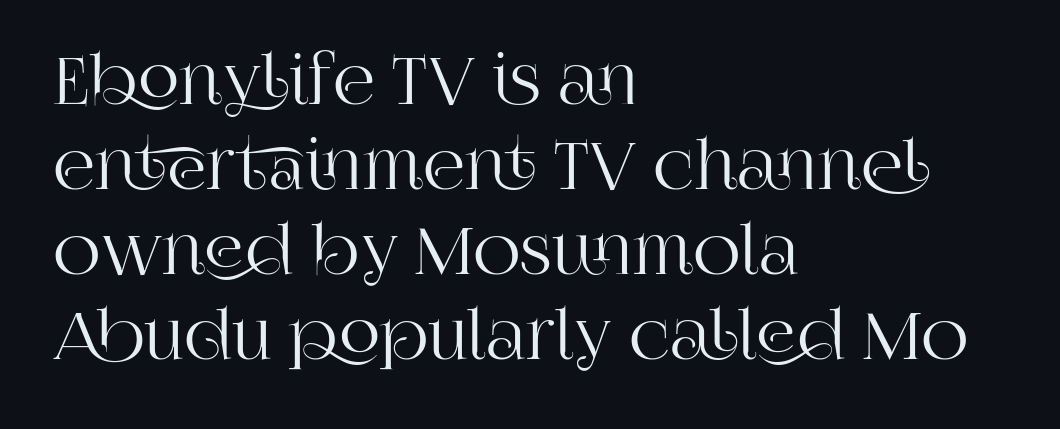
{"serif": "yes", "italic": "no", "width": "normal", "stroke_contrast": "high", "x_height": "large", "monospaced": "no", "underline": "no", "align": "left", "line_spacing": "normal", "line_spacing_ratio": 1.29, "letter_spacing": "normal", "letter_spacing_em": 0.0, "glyph_px": 66}
